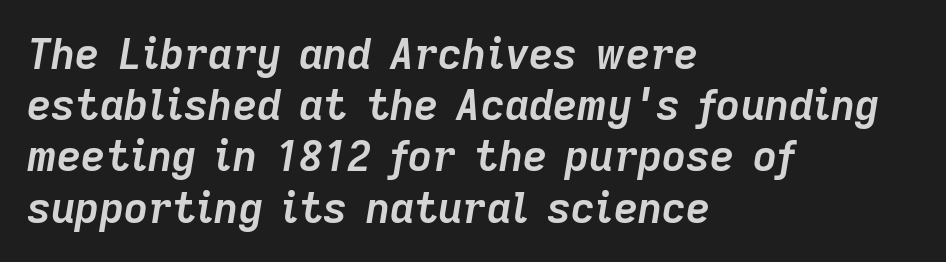
{"italic": "yes", "lean": "right", "slant_degrees": 9, "bold": "yes", "weight": "semibold", "width": "normal", "stroke_contrast": "low", "x_height": "medium", "monospaced": "no", "underline": "no", "align": "left", "line_spacing_ratio": 1.22, "letter_spacing": "normal", "letter_spacing_em": 0.0, "glyph_px": 42}
